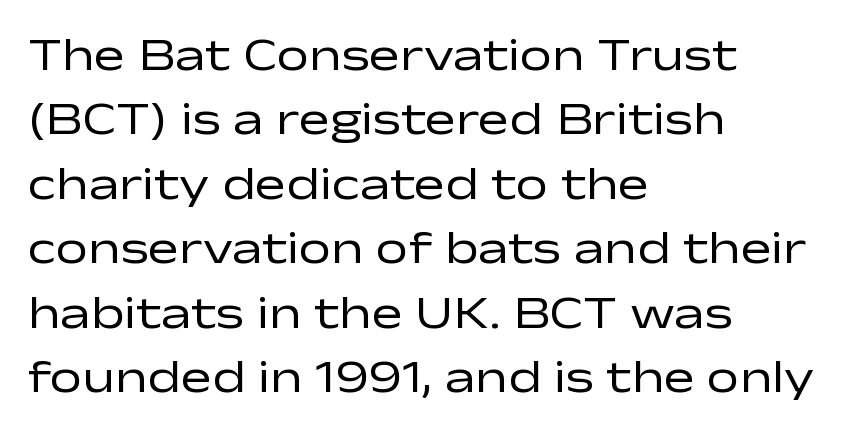
Nope, no serifs anywhere on these letters. The face used here is proportionally spaced, like ordinary book or web type. Is this a heavy cut? Hardly; it is regular or lighter. Notice how descenders clear the ascenders below comfortably — that's standard leading. This rendering leaves character spacing at its baseline value.
